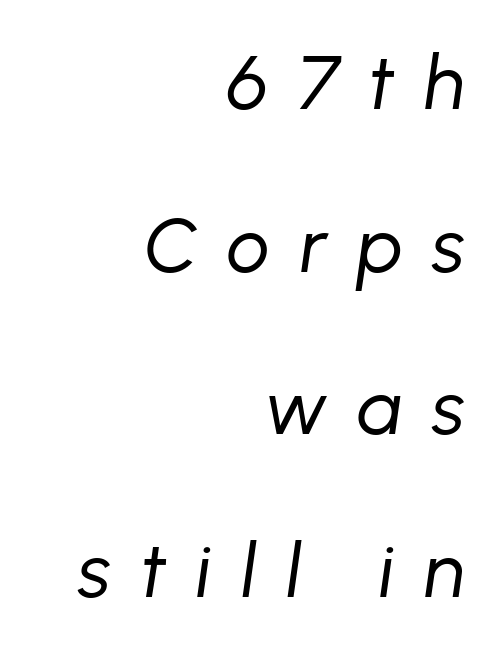
The image shows 76 px regular-weight type, italic (leaning right); set right-aligned, loose line spacing (2.14x), unusually wide letter spacing (+0.39 em), not underlined; low stroke contrast and a medium x-height.
